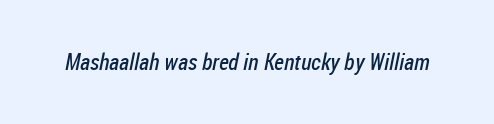
The image shows 23 px text type; set normal letter spacing, not underlined.
